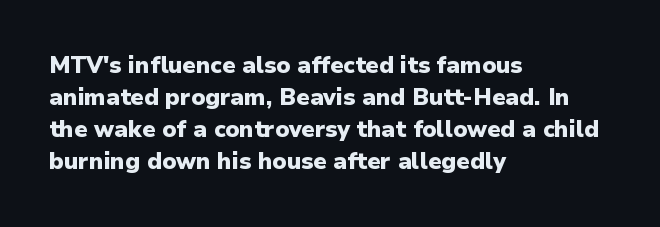
Compared with typical paragraphs, the rows here are spaced about the same. In terms of posture, this sample is upright. You'd pick this weight for a headline — it's a proper bold. Typeset ragged right — the left edge is the straight one.
